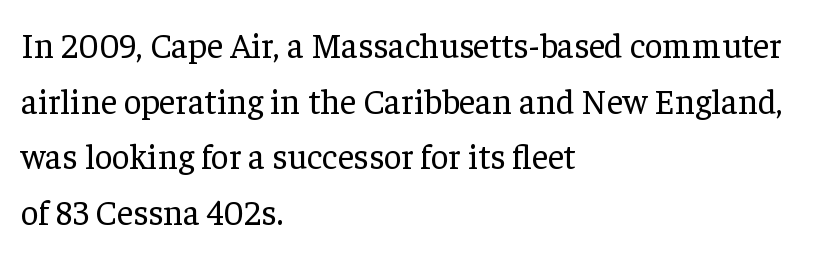
The image shows 35 px regular-weight serif type, upright; set left-aligned, normal line spacing (1.59x), normal letter spacing, not underlined; low stroke contrast and a medium x-height.
